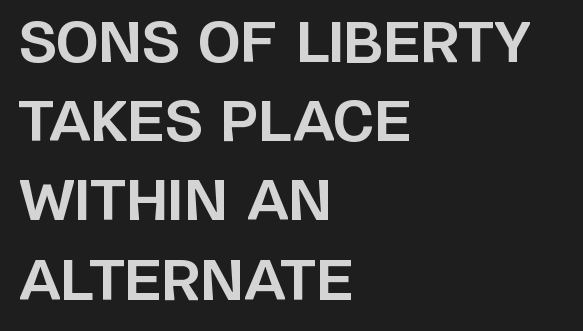
The image shows 55 px bold sans-serif type, upright; set left-aligned, normal line spacing (1.44x), normal letter spacing, not underlined; low stroke contrast and a large x-height.
